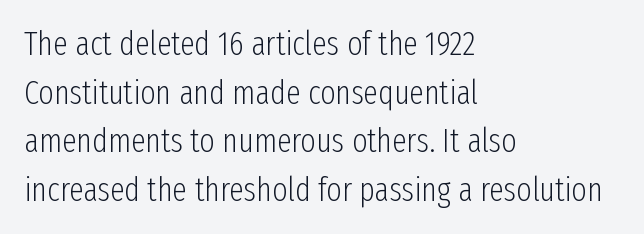
Q: Is the text bold? A: No.
Q: Is the text italic (slanted)? A: No, it is upright.
Q: Is the typeface a serif or a sans-serif typeface? A: Sans-serif.
Q: Is the text underlined? A: No.
Q: How is the paragraph aligned? A: Left-aligned.
Q: Is the spacing between letters normal or unusually wide? A: Normal.
Q: Is the spacing between lines tight, normal or loose? A: Normal.
Q: Width (condensed, normal, or wide)? A: Condensed.
Q: Stroke contrast? A: Low.
Q: x-height? A: Medium.
Q: Monospaced? A: No.
